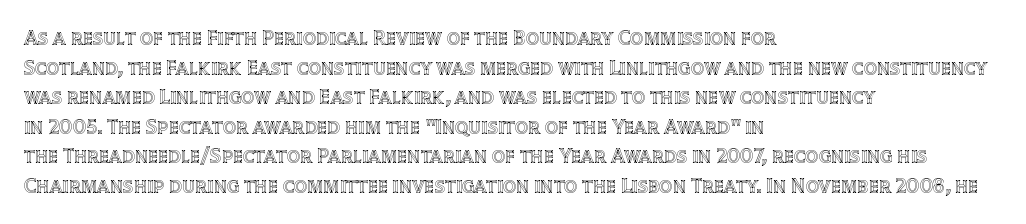
The image shows 21 px text type, upright; set left-aligned, normal line spacing (1.41x), normal letter spacing, not underlined.
